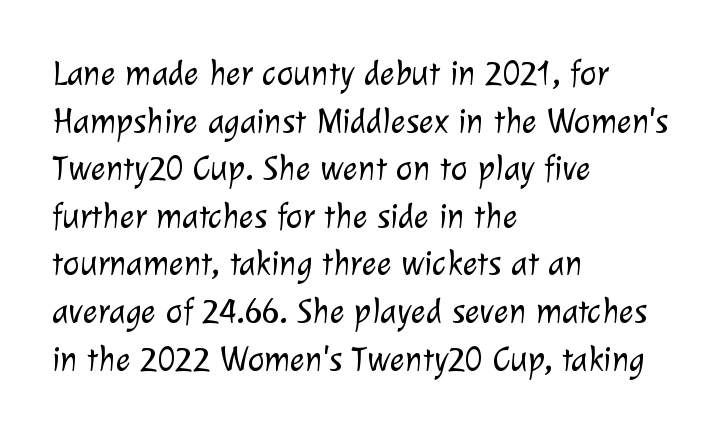
Q: Is the text bold? A: No.
Q: Is the typeface a serif or a sans-serif typeface? A: Sans-serif.
Q: Is the text underlined? A: No.
Q: How is the paragraph aligned? A: Left-aligned.
Q: Is the spacing between letters normal or unusually wide? A: Normal.
Q: Is the spacing between lines tight, normal or loose? A: Normal.
Q: Width (condensed, normal, or wide)? A: Normal.
Q: Stroke contrast? A: Low.
Q: x-height? A: Medium.
Q: Monospaced? A: No.
